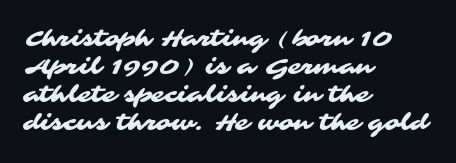
The lines sit at an ordinary, default distance from one another. Alignment: flush left. The tracking reads as untouched default to a designer's eye. The area under the type is left untouched.
